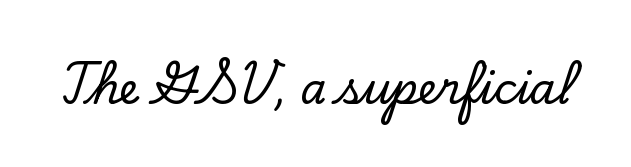
The rendering shows small feet on the letterforms — a serif design. Any mark beneath the type? The region is blank. The passage shown is typed in a proportional face where columns would drift.
